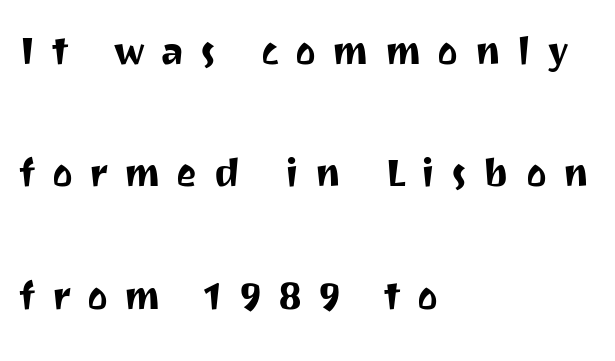
{"serif": "no", "italic": "no", "width": "normal", "stroke_contrast": "medium", "x_height": "medium", "monospaced": "no", "underline": "no", "align": "left", "line_spacing": "loose", "line_spacing_ratio": 2.5, "letter_spacing": "wide", "letter_spacing_em": 0.33, "glyph_px": 49}
